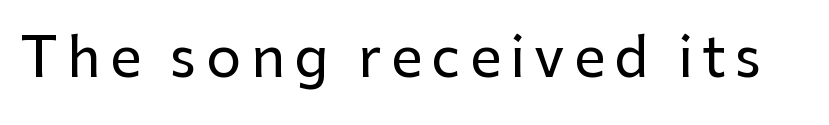
The image shows 55 px sans-serif type, upright; set not underlined; low stroke contrast and a medium x-height.
